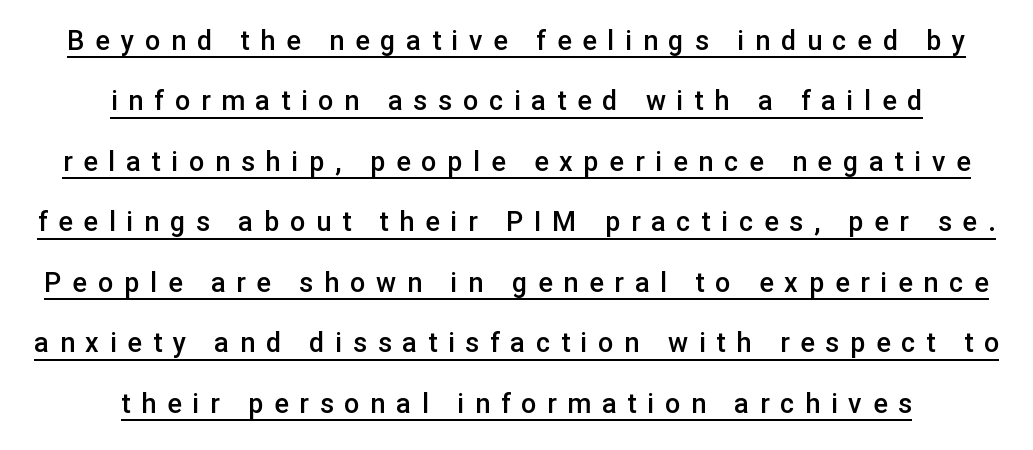
The image shows 27 px text type, upright; set centered, loose line spacing (2.24x), unusually wide letter spacing (+0.4 em), underlined.
